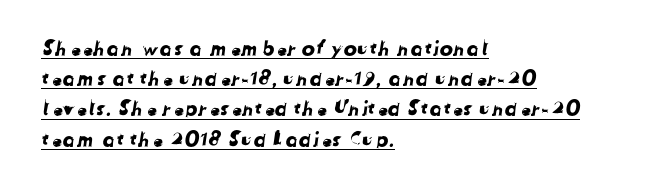
{"underline": "yes", "align": "left", "line_spacing": "normal", "line_spacing_ratio": 1.51, "letter_spacing": "normal", "letter_spacing_em": 0.0, "glyph_px": 20}
